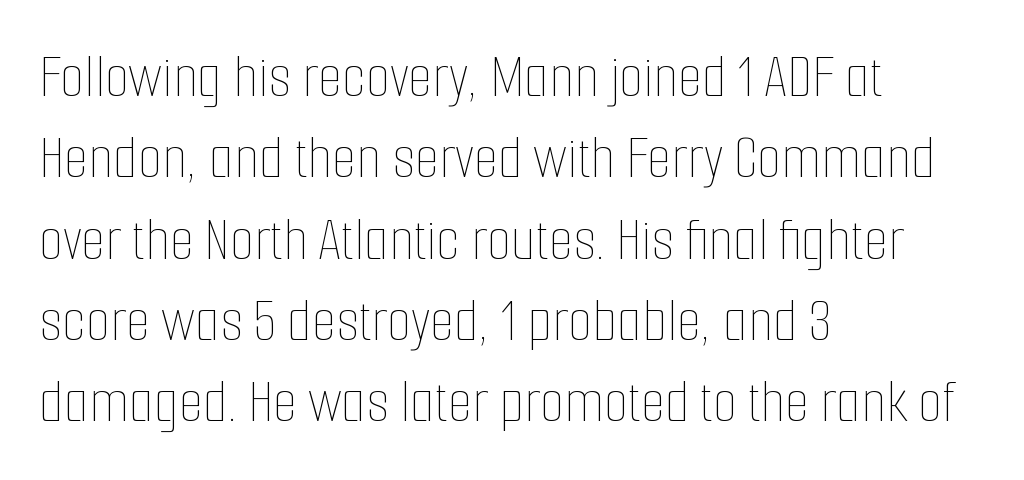
This is roman type, the default non-slanted kind. Varying glyph widths throughout — classic text-font behaviour. Is the block centered? No — it sits flush against the left margin. Heft: none added — not bold.
